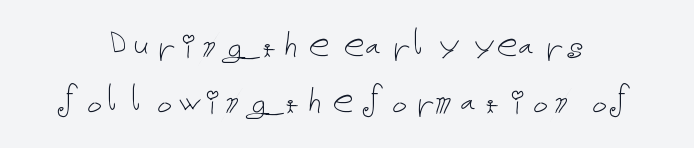
The image shows 42 px thin type, upright; set normal line spacing (1.33x), normal letter spacing, not underlined; low stroke contrast and a medium x-height.
